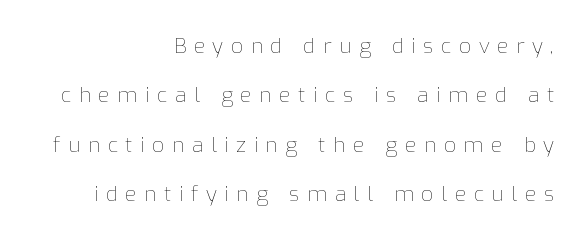
{"italic": "no", "bold": "no", "underline": "no", "align": "right", "line_spacing": "loose", "line_spacing_ratio": 2.35, "letter_spacing": "wide", "letter_spacing_em": 0.36, "glyph_px": 21}
